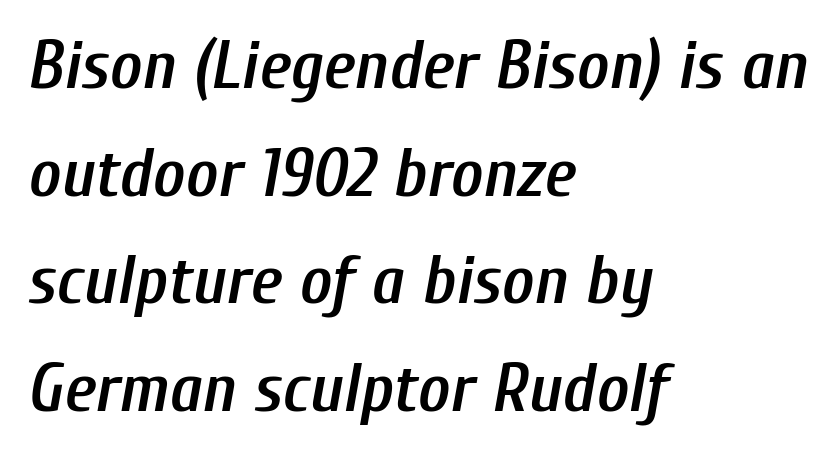
Q: Is the text bold? A: Semi-bold.
Q: Is the text italic (slanted)? A: Yes, it leans right by about 10 degrees.
Q: Is the text underlined? A: No.
Q: How is the paragraph aligned? A: Left-aligned.
Q: Is the spacing between letters normal or unusually wide? A: Normal.
Q: Is the spacing between lines tight, normal or loose? A: Normal.
Q: Width (condensed, normal, or wide)? A: Condensed.
Q: Stroke contrast? A: Low.
Q: x-height? A: Medium.
Q: Monospaced? A: No.
